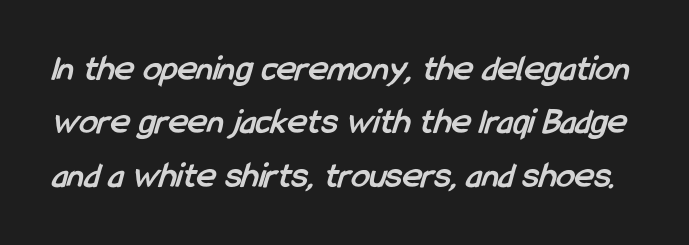
Q: Is the text bold? A: Yes.
Q: Is the typeface a serif or a sans-serif typeface? A: Sans-serif.
Q: Is the text underlined? A: No.
Q: Is the spacing between letters normal or unusually wide? A: Normal.
Q: Is the spacing between lines tight, normal or loose? A: Normal.
Q: Width (condensed, normal, or wide)? A: Condensed.
Q: Stroke contrast? A: Low.
Q: x-height? A: Medium.
Q: Monospaced? A: No.
